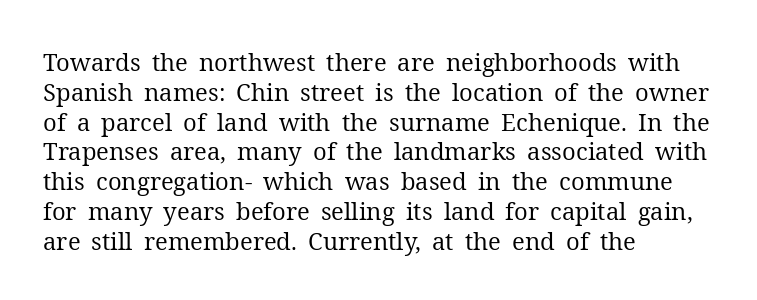
If you drew a line through each stem, it would be perfectly vertical. Tracking value appears to be zero — textbook default spacing. The rag falls on the right side of this text block. The face looks like a standard text weight, possibly lighter. The string is rendered with underlining switched off.
